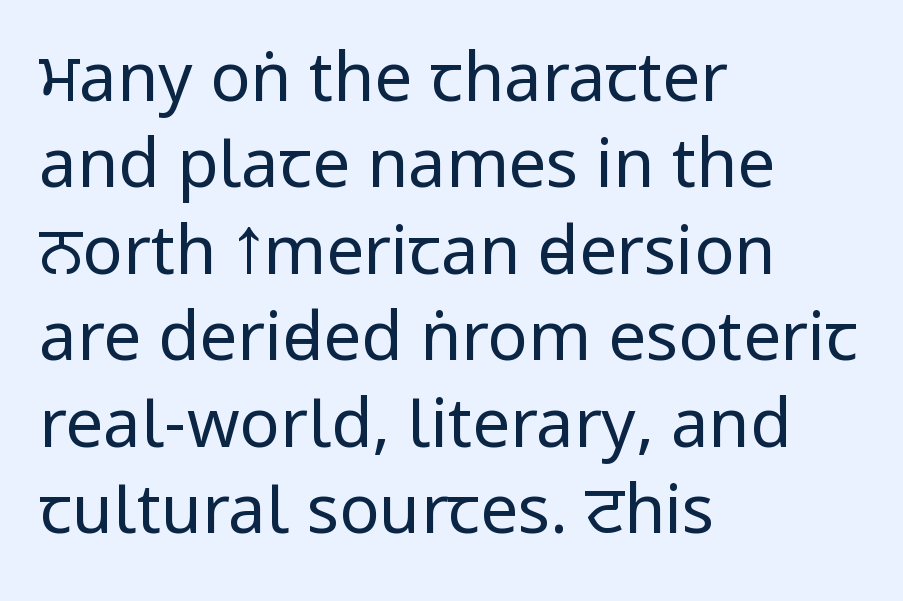
The image shows 67 px regular-weight, condensed sans-serif type, upright; set left-aligned, normal line spacing (1.29x), normal letter spacing, not underlined; low stroke contrast.
